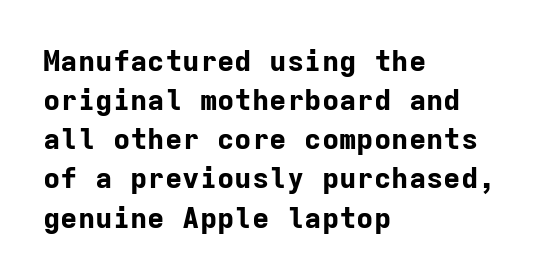
Q: Is the text bold? A: Yes.
Q: Is the text italic (slanted)? A: No, it is upright.
Q: Is the typeface a serif or a sans-serif typeface? A: Sans-serif.
Q: Is the text underlined? A: No.
Q: How is the paragraph aligned? A: Left-aligned.
Q: Is the spacing between letters normal or unusually wide? A: Normal.
Q: Is the spacing between lines tight, normal or loose? A: Normal.
Q: Width (condensed, normal, or wide)? A: Normal.
Q: Stroke contrast? A: Low.
Q: x-height? A: Medium.
Q: Monospaced? A: Yes.
